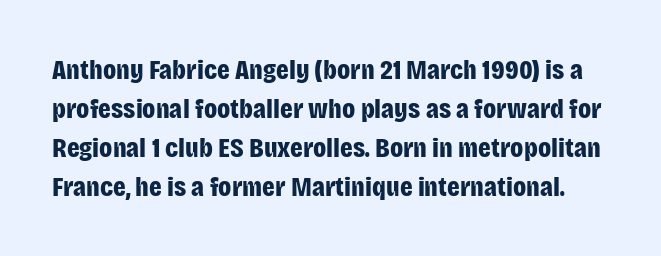
The image shows 28 px bold, condensed sans-serif type, upright; set normal line spacing (1.39x), normal letter spacing, not underlined; low stroke contrast and a large x-height.
